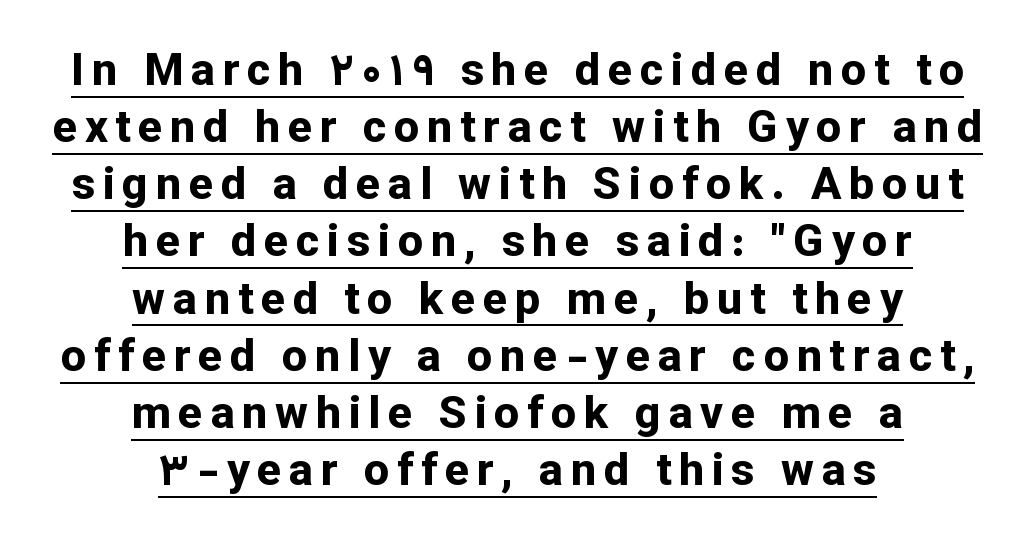
The image shows 45 px bold sans-serif type, upright; set centered, normal line spacing (1.27x), underlined; low stroke contrast and a medium x-height.
